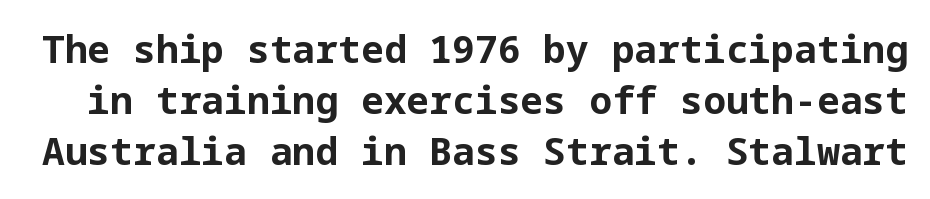
Q: Is the text bold? A: Yes.
Q: Is the text italic (slanted)? A: No, it is upright.
Q: Is the typeface a serif or a sans-serif typeface? A: Sans-serif.
Q: Is the text underlined? A: No.
Q: Is the spacing between letters normal or unusually wide? A: Normal.
Q: Is the spacing between lines tight, normal or loose? A: Normal.
Q: Width (condensed, normal, or wide)? A: Normal.
Q: Stroke contrast? A: Low.
Q: x-height? A: Medium.
